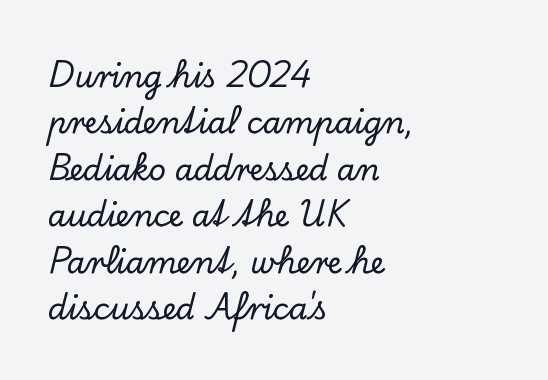
Q: Is the text italic (slanted)? A: Yes.
Q: Is the typeface a serif or a sans-serif typeface? A: Serif.
Q: Is the text underlined? A: No.
Q: How is the paragraph aligned? A: Left-aligned.
Q: Is the spacing between letters normal or unusually wide? A: Normal.
Q: Is the spacing between lines tight, normal or loose? A: Normal.
Q: Width (condensed, normal, or wide)? A: Normal.
Q: Stroke contrast? A: Low.
Q: x-height? A: Small.
Q: Monospaced? A: No.
